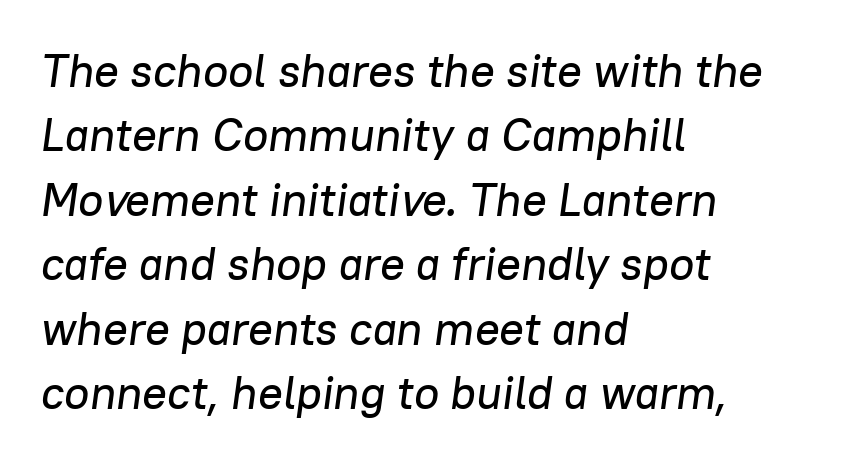
Q: Is the text italic (slanted)? A: Yes, it leans right by about 8 degrees.
Q: Is the text underlined? A: No.
Q: How is the paragraph aligned? A: Left-aligned.
Q: Is the spacing between letters normal or unusually wide? A: Normal.
Q: Is the spacing between lines tight, normal or loose? A: Normal.
Q: Width (condensed, normal, or wide)? A: Normal.
Q: Stroke contrast? A: Low.
Q: x-height? A: Medium.
Q: Monospaced? A: No.
